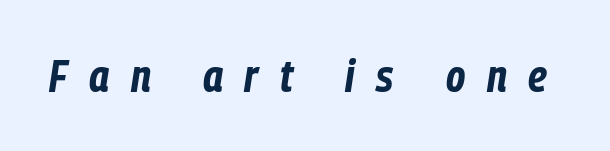
Q: Is the text bold? A: Yes.
Q: Is the text italic (slanted)? A: Yes, it leans right by about 9 degrees.
Q: Is the text underlined? A: No.
Q: Is the spacing between letters normal or unusually wide? A: Unusually wide.
Q: Width (condensed, normal, or wide)? A: Condensed.
Q: Stroke contrast? A: Low.
Q: x-height? A: Medium.
Q: Monospaced? A: No.
